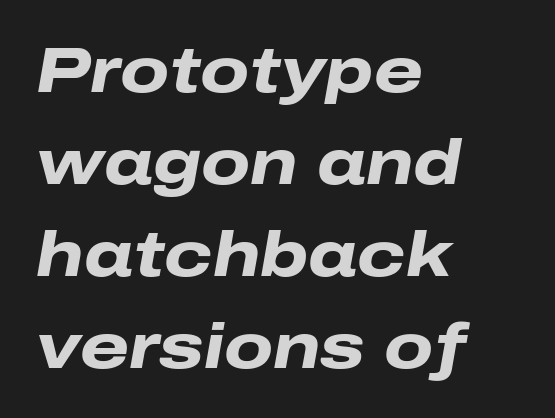
{"italic": "yes", "lean": "right", "slant_degrees": 10, "bold": "yes", "weight": "heavy", "width": "wide", "stroke_contrast": "low", "x_height": "medium", "monospaced": "no", "underline": "no", "align": "left", "line_spacing": "normal", "line_spacing_ratio": 1.46, "letter_spacing": "normal", "letter_spacing_em": 0.0, "glyph_px": 63}
